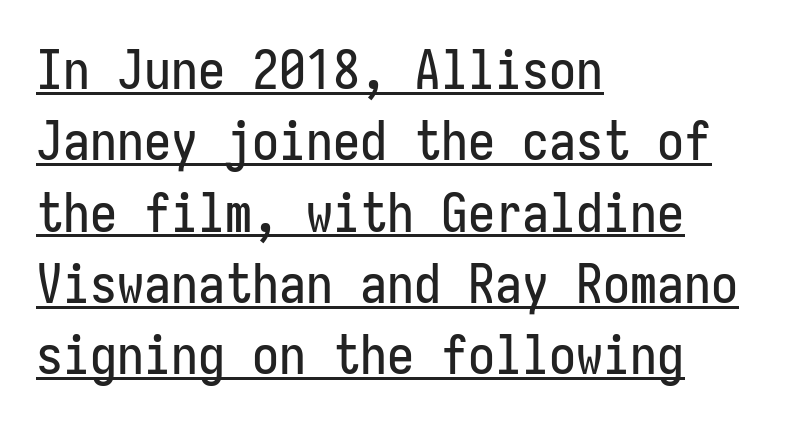
The image shows 54 px condensed sans-serif type, upright, monospaced; set left-aligned, normal line spacing (1.32x), normal letter spacing, underlined; low stroke contrast and a medium x-height.
